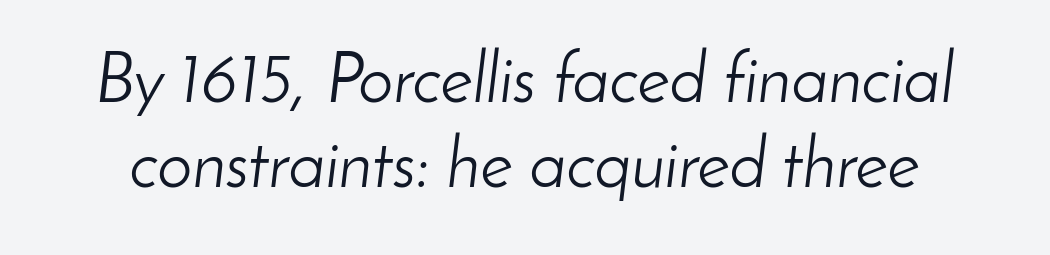
The image shows 70 px light type, italic (leaning right); set line spacing 1.22x, normal letter spacing, not underlined; low stroke contrast and a small x-height.
